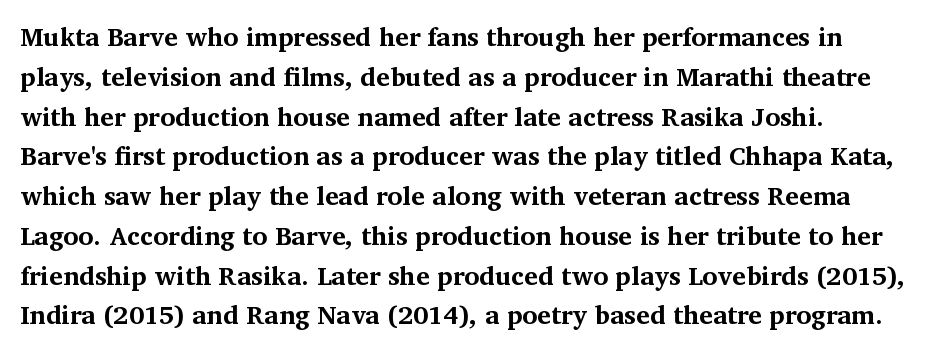
The image shows 26 px bold type, upright; set normal line spacing (1.53x), normal letter spacing, not underlined.
